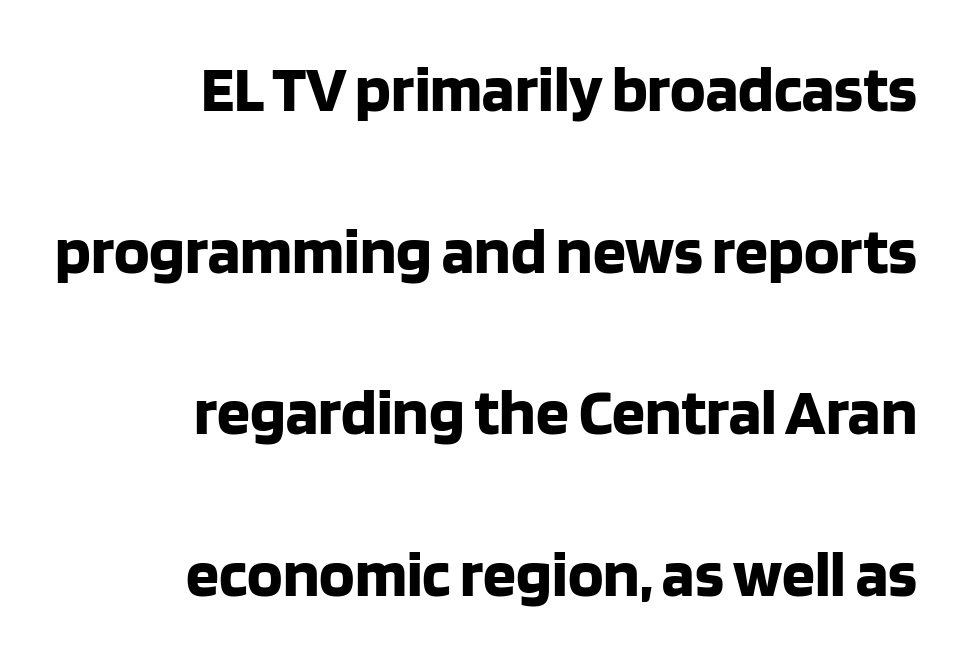
The image shows 66 px bold sans-serif type, upright; set right-aligned, loose line spacing (2.45x), normal letter spacing, not underlined; low stroke contrast and a large x-height.
